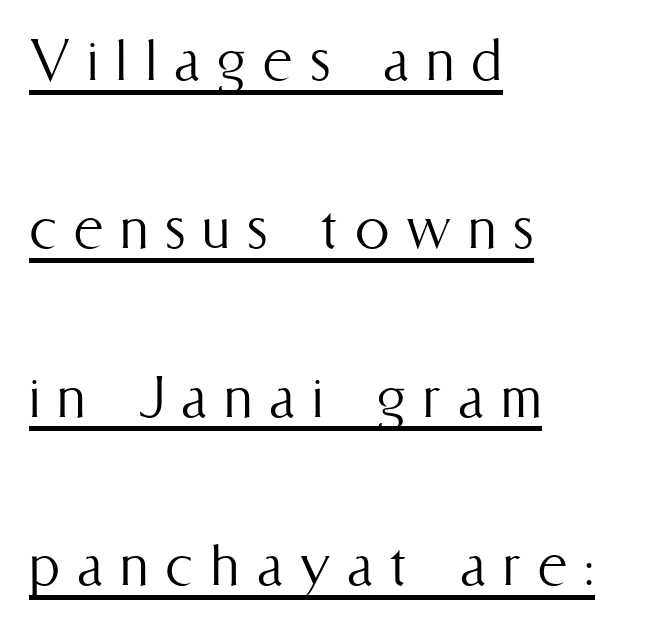
Q: Is the text bold? A: No.
Q: Is the text italic (slanted)? A: No, it is upright.
Q: Is the text underlined? A: Yes.
Q: How is the paragraph aligned? A: Left-aligned.
Q: Is the spacing between letters normal or unusually wide? A: Unusually wide.
Q: Is the spacing between lines tight, normal or loose? A: Loose.
Q: Width (condensed, normal, or wide)? A: Condensed.
Q: Stroke contrast? A: Medium.
Q: x-height? A: Medium.
Q: Monospaced? A: No.
